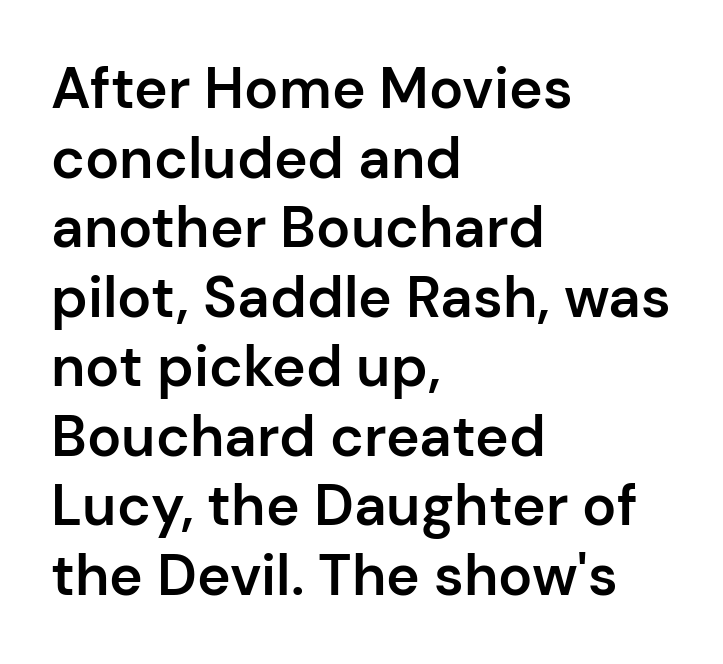
Q: Is the text bold? A: Semi-bold.
Q: Is the text italic (slanted)? A: No, it is upright.
Q: Is the typeface a serif or a sans-serif typeface? A: Sans-serif.
Q: Is the text underlined? A: No.
Q: How is the paragraph aligned? A: Left-aligned.
Q: Is the spacing between letters normal or unusually wide? A: Normal.
Q: Width (condensed, normal, or wide)? A: Normal.
Q: Stroke contrast? A: Low.
Q: x-height? A: Medium.
Q: Monospaced? A: No.
